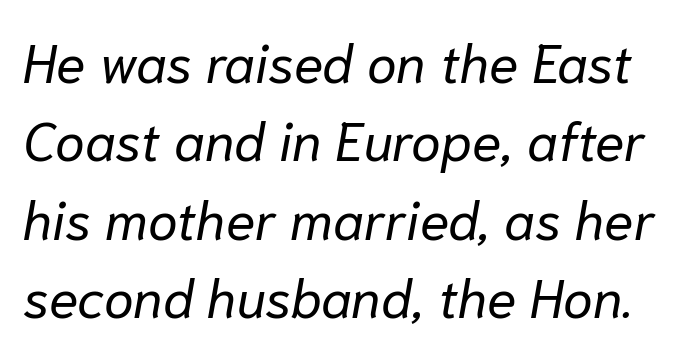
Q: Is the text bold? A: No.
Q: Is the text italic (slanted)? A: Yes, it leans right by about 10 degrees.
Q: Is the text underlined? A: No.
Q: Is the spacing between letters normal or unusually wide? A: Normal.
Q: Is the spacing between lines tight, normal or loose? A: Normal.
Q: Width (condensed, normal, or wide)? A: Normal.
Q: Stroke contrast? A: Low.
Q: x-height? A: Medium.
Q: Monospaced? A: No.
